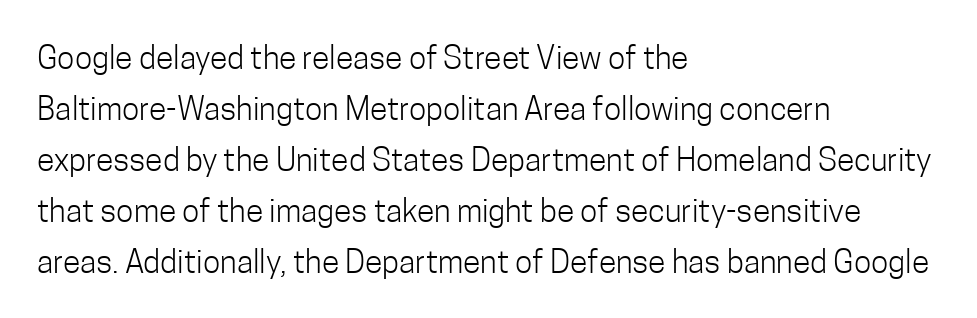
To sum up the face: it is a sans, with no serifs. These lines are set flush left with a ragged right edge. Between one letter and the next there's only the usual sliver of space. The typesetting does not lean heavy: it is not bold. Note the varied advance widths — an 'i' is clearly narrower than an 'm'. Ascenders rise straight up at ninety degrees.
